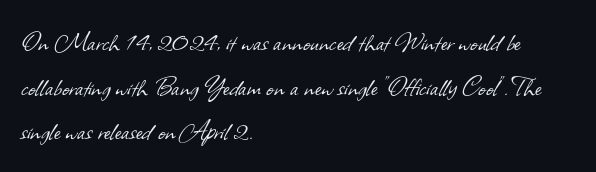
The image shows 31 px light sans-serif type; set left-aligned, normal line spacing (1.44x), normal letter spacing, not underlined; low stroke contrast and a small x-height.
